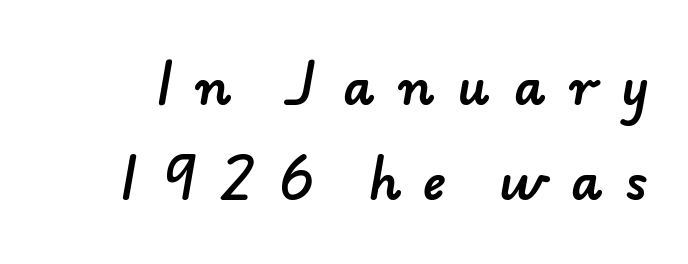
Proportional: the letters do not fall into vertical columns. Each row of text sits above clean, open space. The face used here is a sans, in the tradition of grotesques and geometrics. Words appear elongated and porous because spacing is wide. Leading is clearly above the norm, producing a sparse column.
